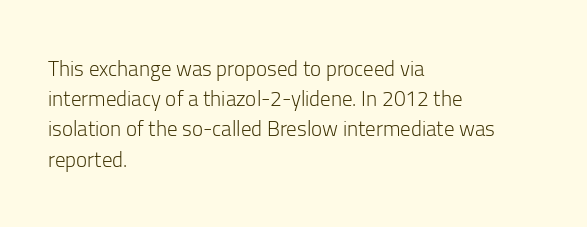
The image shows 21 px text type, upright; set left-aligned, normal line spacing (1.44x), normal letter spacing, not underlined.
